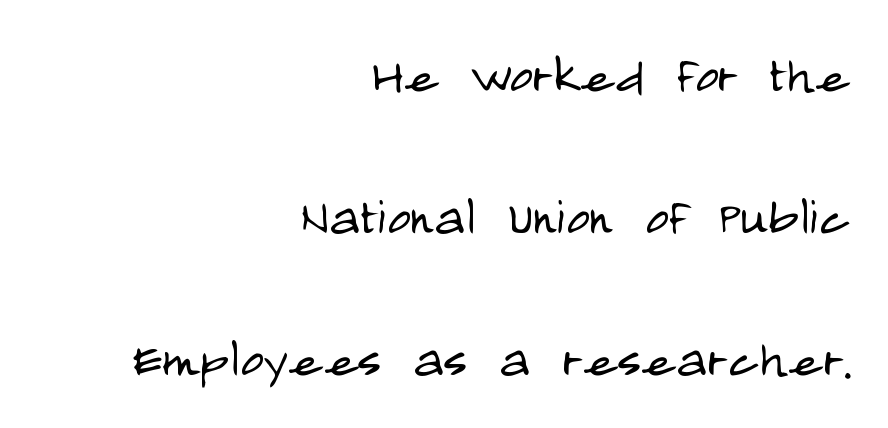
{"serif": "no", "italic": "no", "bold": "no", "weight": "light", "width": "condensed", "stroke_contrast": "low", "x_height": "large", "monospaced": "no", "underline": "no", "align": "right", "line_spacing": "loose", "line_spacing_ratio": 2.22, "letter_spacing": "normal", "letter_spacing_em": 0.0, "glyph_px": 64}
